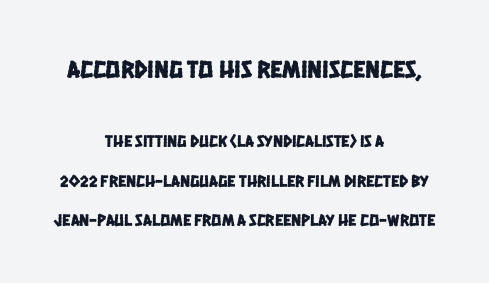
Q: Is the text underlined? A: No.
Q: How is the paragraph aligned? A: Centered.
Q: Is the spacing between letters normal or unusually wide? A: Normal.
Q: Is the spacing between lines tight, normal or loose? A: Loose.
Q: Which block of text is set in a larger size, the first (top) or the second (bottom)? A: The first (top) one.
